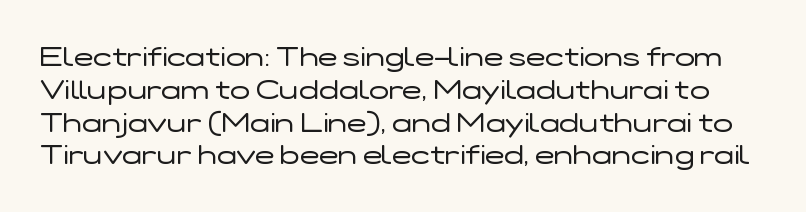
The image shows 26 px text type, upright; set normal line spacing (1.26x), normal letter spacing, not underlined.
